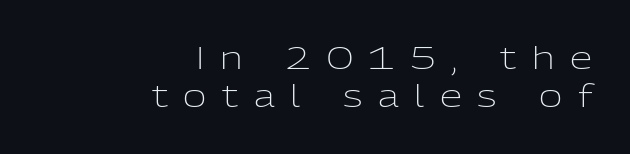
{"serif": "no", "italic": "no", "bold": "no", "weight": "light", "width": "normal", "stroke_contrast": "low", "x_height": "medium", "monospaced": "no", "underline": "no", "align": "right", "line_spacing_ratio": 1.19, "letter_spacing": "wide", "letter_spacing_em": 0.49, "glyph_px": 32}
